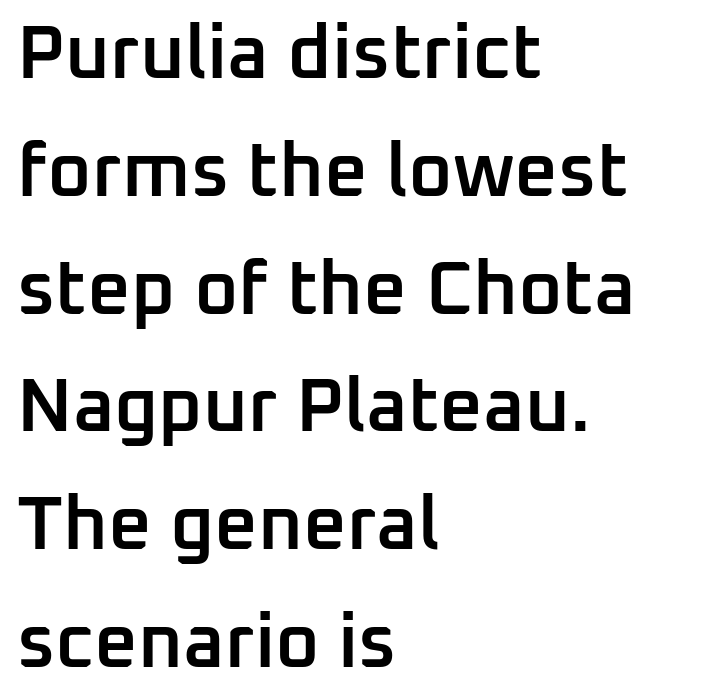
Tracking here is standard; glyphs follow each other at the usual distance. A typesetter would call this proportional, since set widths differ per character. Ascenders rise straight up at ninety degrees. The block of text has a typical density, with ordinary space between rows. No feet cap the strokes, marking this as sans-serif type. Emphasis by weight is partial: semibold.
